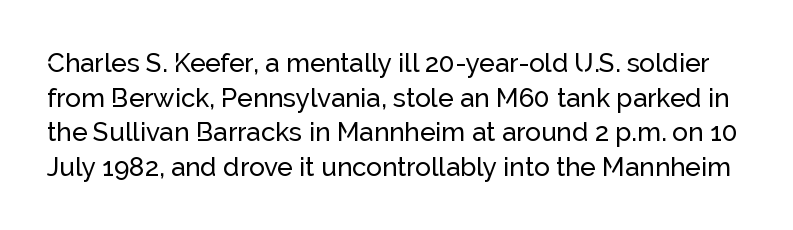
The block of text has a typical density, with ordinary space between rows. A bare baseline throughout the passage. Does extra space separate the letters? No, they use regular spacing. Italic: no, the glyphs are upright roman.
